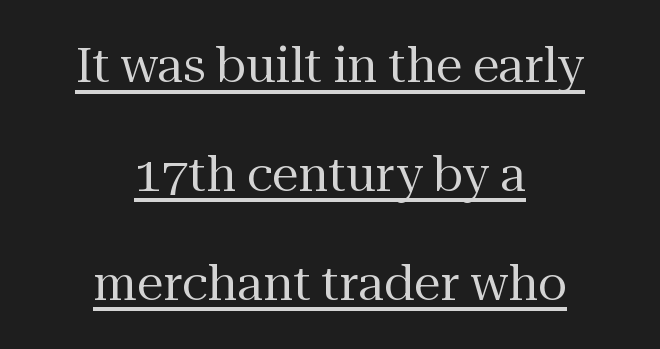
{"serif": "yes", "italic": "no", "bold": "no", "weight": "regular", "width": "normal", "stroke_contrast": "medium", "x_height": "medium", "monospaced": "no", "underline": "yes", "align": "center", "line_spacing": "loose", "line_spacing_ratio": 2.27, "letter_spacing": "normal", "letter_spacing_em": 0.0, "glyph_px": 48}
